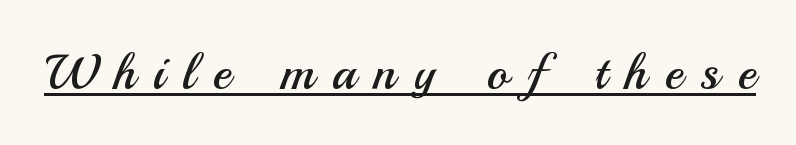
The image shows 50 px regular-weight sans-serif type; set unusually wide letter spacing (+0.36 em), underlined; medium stroke contrast and a small x-height.
